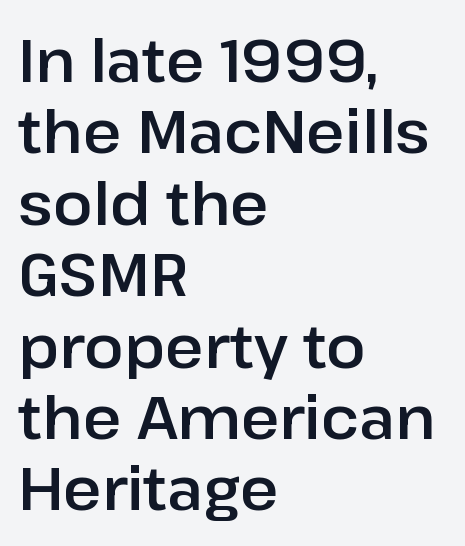
{"serif": "no", "italic": "no", "width": "normal", "stroke_contrast": "low", "x_height": "medium", "monospaced": "no", "underline": "no", "align": "left", "line_spacing_ratio": 1.21, "letter_spacing": "normal", "letter_spacing_em": 0.0, "glyph_px": 59}
